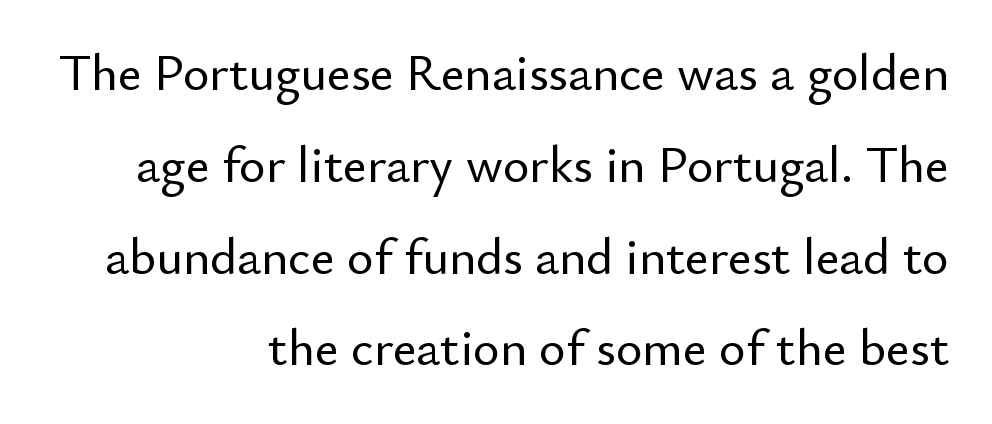
{"serif": "no", "italic": "no", "width": "normal", "stroke_contrast": "low", "x_height": "small", "monospaced": "no", "underline": "no", "align": "right", "line_spacing_ratio": 1.8, "letter_spacing": "normal", "letter_spacing_em": 0.0, "glyph_px": 51}
